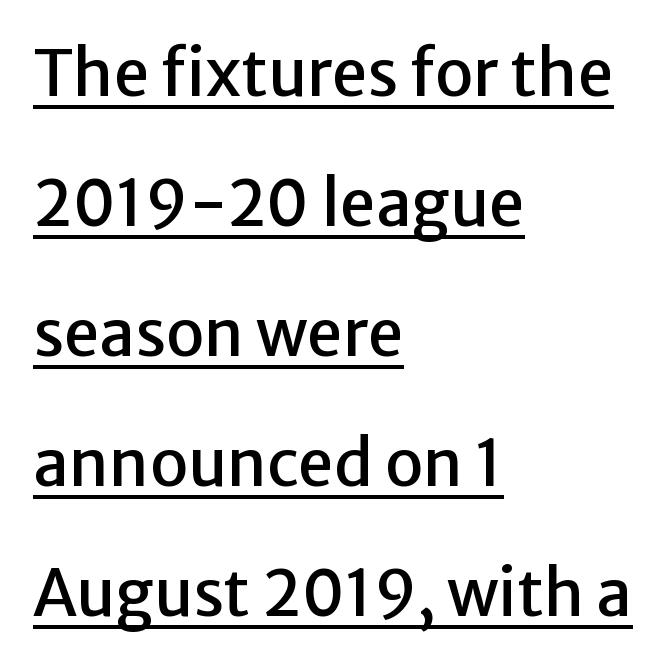
The image shows 64 px sans-serif type, upright; set left-aligned, loose line spacing (2.03x), normal letter spacing, underlined; low stroke contrast and a medium x-height.
